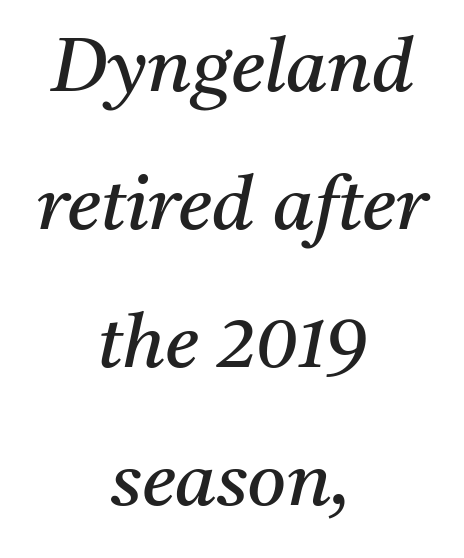
The image shows 75 px regular-weight serif type, italic (leaning right); set centered, line spacing 1.84x, normal letter spacing, not underlined; medium stroke contrast and a medium x-height.
